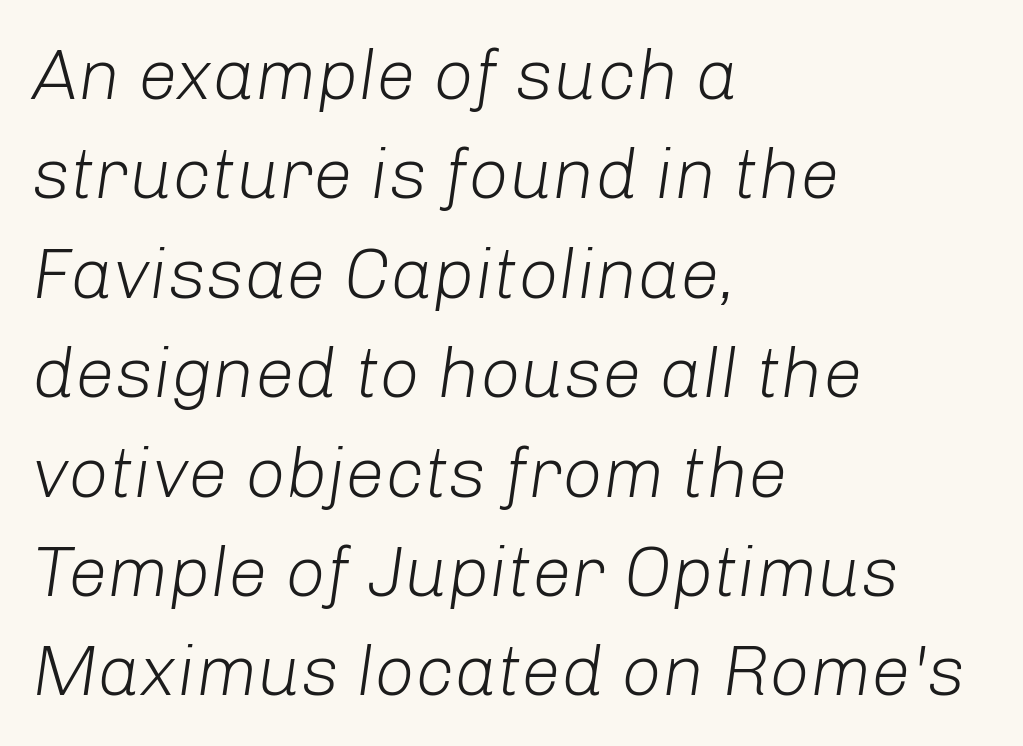
The image shows 71 px light type, italic (leaning right); set left-aligned, normal line spacing (1.4x), normal letter spacing, not underlined; low stroke contrast and a medium x-height.
